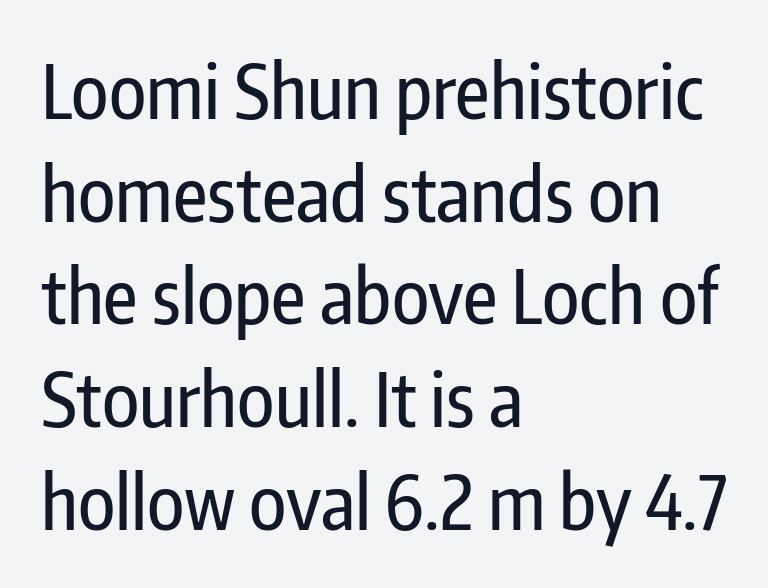
{"serif": "no", "italic": "no", "width": "condensed", "stroke_contrast": "low", "x_height": "medium", "monospaced": "no", "underline": "no", "align": "left", "line_spacing": "normal", "line_spacing_ratio": 1.37, "letter_spacing": "normal", "letter_spacing_em": 0.0, "glyph_px": 75}
